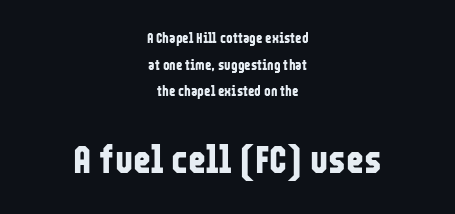
The face used here is proportionally spaced, like ordinary book or web type. Unlike italic type, these characters show no tilt at all. The gap between lines stays unmarked. Emphasis by weight is at full strength: bold.
